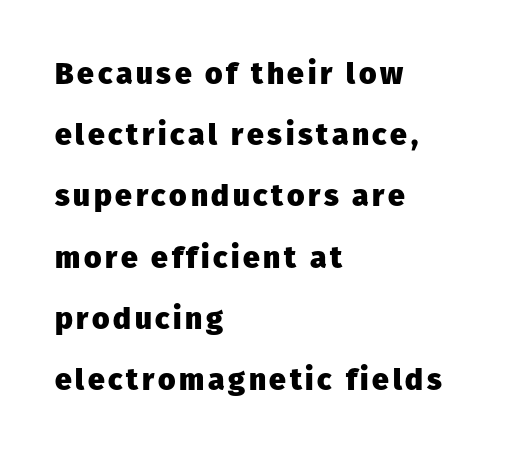
The image shows 30 px heavy sans-serif type, upright; set left-aligned, loose line spacing (2.04x), not underlined; low stroke contrast and a medium x-height.
